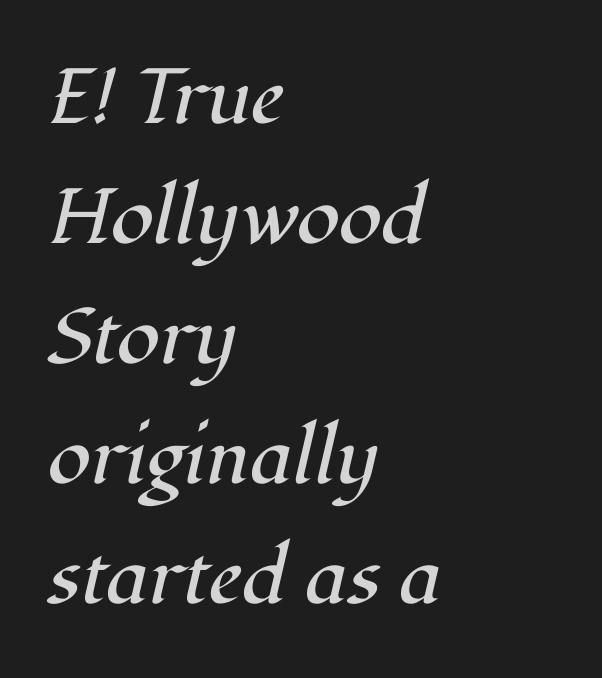
{"serif": "yes", "italic": "yes", "lean": "right", "slant_degrees": 12, "bold": "no", "weight": "regular", "width": "normal", "stroke_contrast": "high", "x_height": "medium", "monospaced": "no", "underline": "no", "align": "left", "line_spacing": "normal", "line_spacing_ratio": 1.54, "letter_spacing": "normal", "letter_spacing_em": 0.0, "glyph_px": 78}
